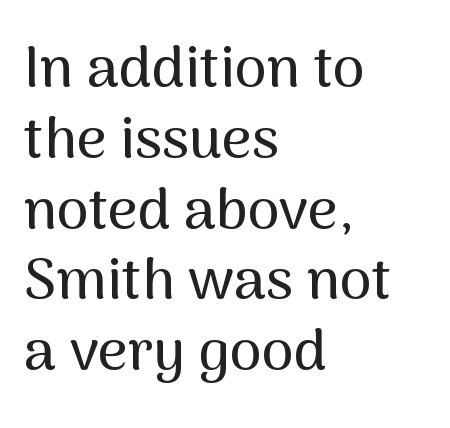
Q: Is the text italic (slanted)? A: No, it is upright.
Q: Is the typeface a serif or a sans-serif typeface? A: Sans-serif.
Q: Is the text underlined? A: No.
Q: How is the paragraph aligned? A: Left-aligned.
Q: Is the spacing between letters normal or unusually wide? A: Normal.
Q: Width (condensed, normal, or wide)? A: Normal.
Q: Stroke contrast? A: Medium.
Q: x-height? A: Medium.
Q: Monospaced? A: No.
